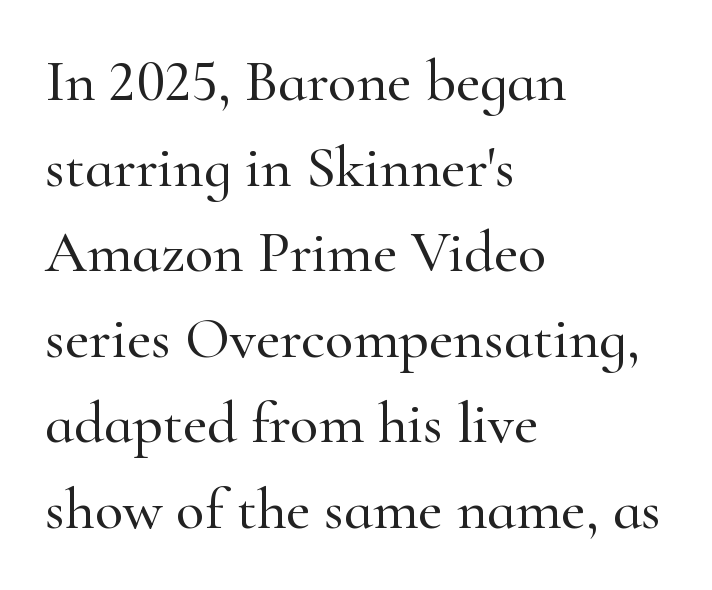
The image shows 59 px serif type, upright; set left-aligned, normal line spacing (1.45x), normal letter spacing, not underlined; high stroke contrast and a small x-height.
